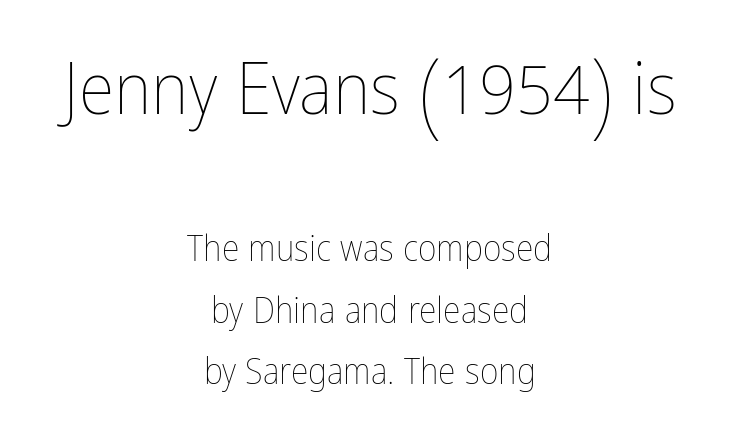
Q: Is the text bold? A: No.
Q: Is the text italic (slanted)? A: No, it is upright.
Q: Is the text underlined? A: No.
Q: How is the paragraph aligned? A: Centered.
Q: Is the spacing between letters normal or unusually wide? A: Normal.
Q: Which block of text is set in a larger size, the first (top) or the second (bottom)? A: The first (top) one.
Q: Width (condensed, normal, or wide)? A: Condensed.
Q: Stroke contrast? A: Low.
Q: x-height? A: Medium.
Q: Monospaced? A: No.
